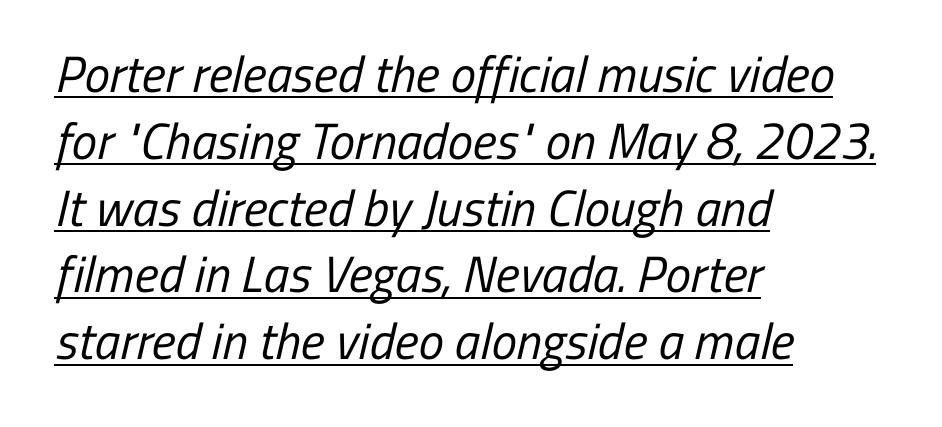
Caption: multi-line text, flush left, ragged right. Note: no serifs on the glyphs. Has an underline been added? It has. The passage shown is typed in a proportional face where columns would drift. The letters look calm and open, with moderate or lighter stems. The rendering keeps characters at their native spacing.
